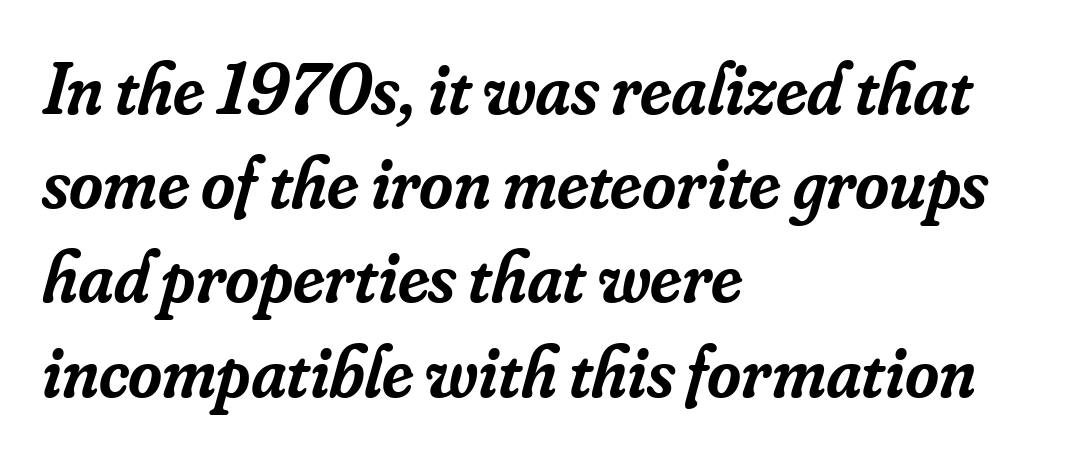
Q: Is the text bold? A: Semi-bold.
Q: Is the text italic (slanted)? A: Yes, it leans right by about 16 degrees.
Q: Is the typeface a serif or a sans-serif typeface? A: Serif.
Q: Is the text underlined? A: No.
Q: How is the paragraph aligned? A: Left-aligned.
Q: Is the spacing between letters normal or unusually wide? A: Normal.
Q: Is the spacing between lines tight, normal or loose? A: Normal.
Q: Width (condensed, normal, or wide)? A: Normal.
Q: Stroke contrast? A: Low.
Q: x-height? A: Small.
Q: Monospaced? A: No.
